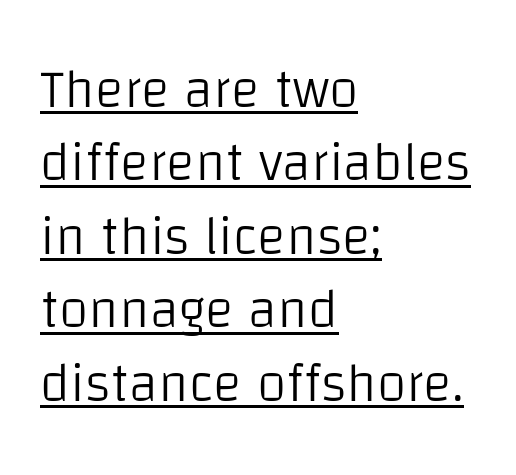
The image shows 54 px light sans-serif type, upright; set left-aligned, normal line spacing (1.36x), normal letter spacing, underlined; low stroke contrast and a large x-height.
